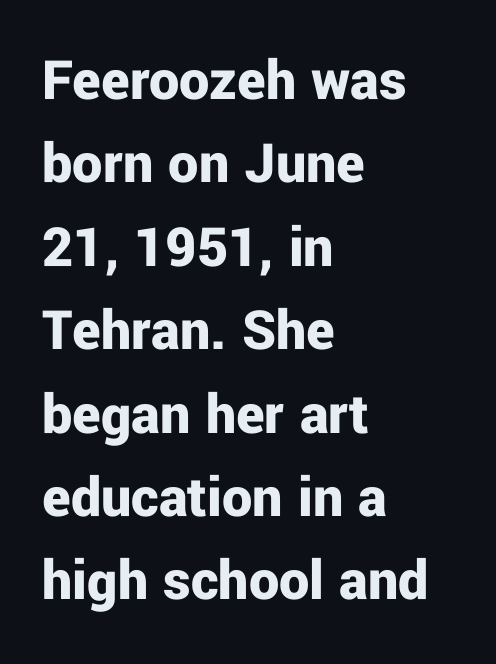
Q: Is the text bold? A: Yes.
Q: Is the text italic (slanted)? A: No, it is upright.
Q: Is the typeface a serif or a sans-serif typeface? A: Sans-serif.
Q: Is the text underlined? A: No.
Q: How is the paragraph aligned? A: Left-aligned.
Q: Is the spacing between letters normal or unusually wide? A: Normal.
Q: Is the spacing between lines tight, normal or loose? A: Normal.
Q: Width (condensed, normal, or wide)? A: Normal.
Q: Stroke contrast? A: Low.
Q: x-height? A: Medium.
Q: Monospaced? A: No.
